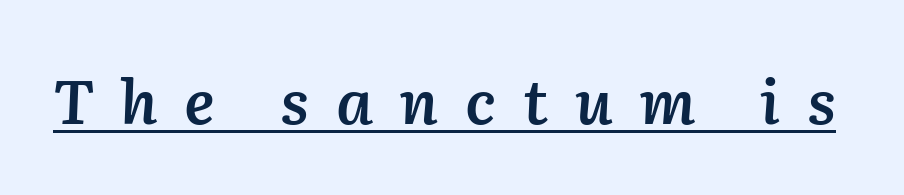
{"italic": "yes", "lean": "right", "slant_degrees": 2, "bold": "semi", "weight": "semibold", "width": "normal", "stroke_contrast": "medium", "x_height": "medium", "monospaced": "no", "underline": "yes", "letter_spacing": "wide", "letter_spacing_em": 0.44, "glyph_px": 61}
